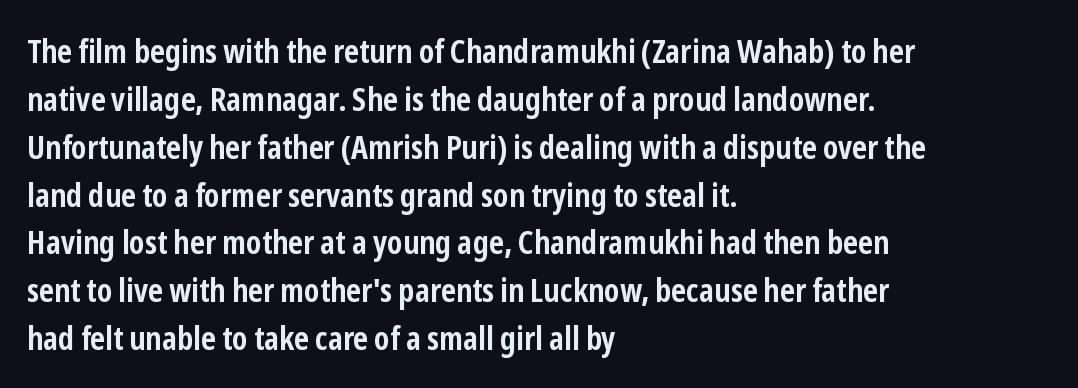
Descenders hang freely into open space. Rendered with straight, roman letterforms. Caption: standard tracking, unaltered. Leading matches the norm, producing a regular column. In terms of weight, the rendering is a true, heavy bold.
